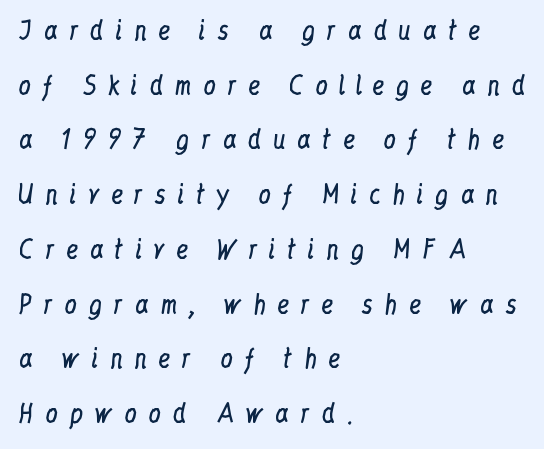
Lines of text with bare space underneath. The rendering anchors every line to the left-hand side. Caption: face not bold, strokes unweighted. A great deal of white space separates one row of letters from the next. Tracking here is generous; glyphs stand well apart from one another.
